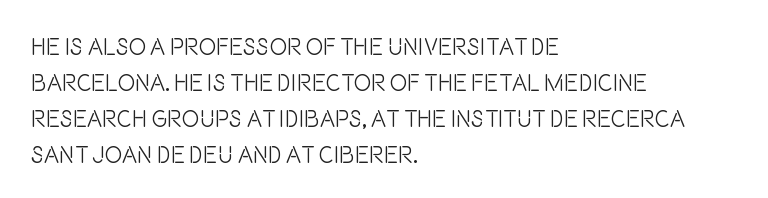
The foot of each line stays bare and open. It's the straight-up-and-down kind of type. The gaps between neighbouring characters are ordinary and unremarkable. A normal amount of white space separates one row of letters from the next. Typeset ragged right — the left edge is the straight one. Is the stroke heavy? The answer is a plain regular-or-lighter.
